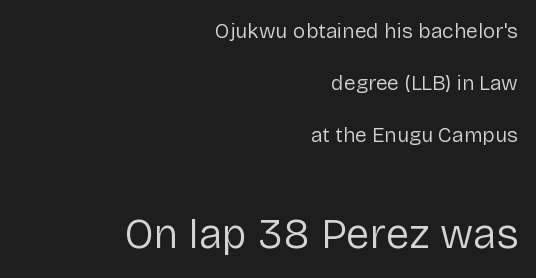
Horizontal alignment here is rightward, an uncommon choice for prose. Look at the glyph heights: the lower group is clearly the bigger setting. Spacing verdict: proportional, widths tailored to each character. Letters rest on an invisible, unmarked baseline. The letters stand straight up with perfectly vertical stems. The face used here is a sans, in the tradition of grotesques and geometrics.
